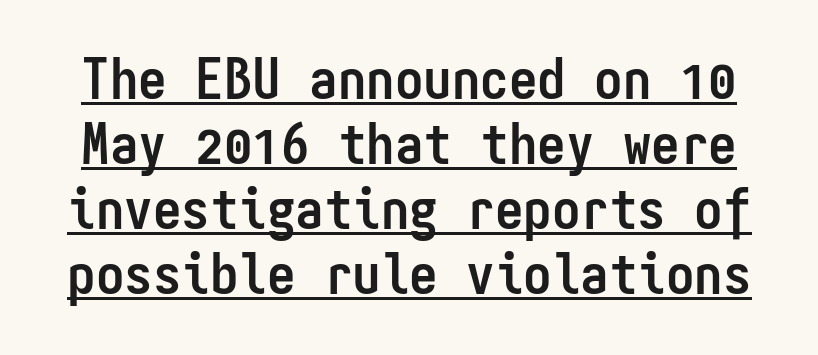
The image shows 57 px semibold, condensed sans-serif type, upright, monospaced; set tight line spacing (1.14x), normal letter spacing, underlined; low stroke contrast and a medium x-height.
